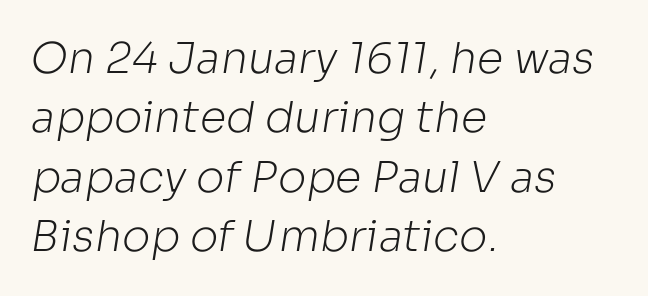
{"serif": "no", "bold": "no", "weight": "light", "width": "normal", "stroke_contrast": "low", "x_height": "medium", "monospaced": "no", "underline": "no", "align": "left", "line_spacing": "normal", "line_spacing_ratio": 1.38, "letter_spacing": "normal", "letter_spacing_em": 0.0, "glyph_px": 43}
